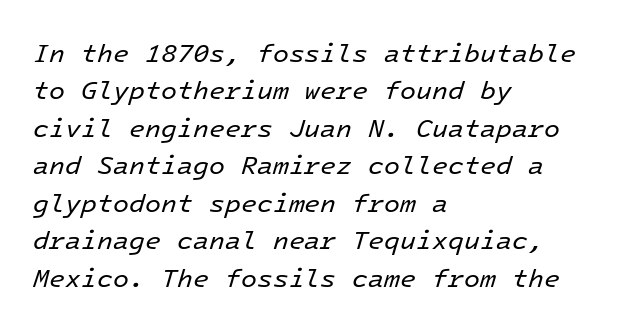
{"italic": "yes", "lean": "right", "slant_degrees": 16, "bold": "no", "underline": "no", "align": "left", "line_spacing": "normal", "line_spacing_ratio": 1.44, "letter_spacing": "normal", "letter_spacing_em": 0.0, "glyph_px": 26}
